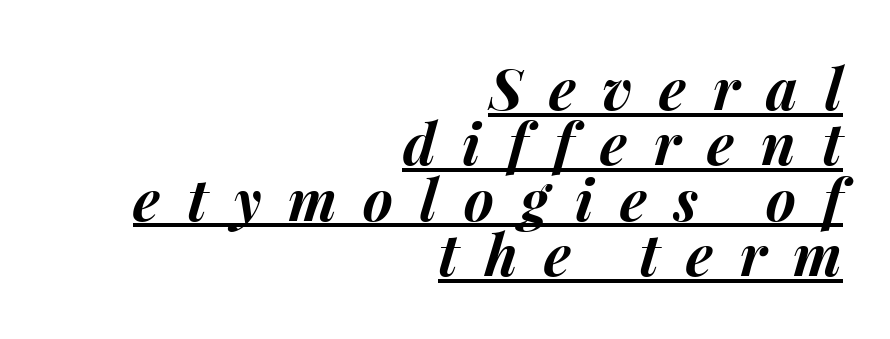
{"italic": "yes", "lean": "right", "slant_degrees": 15, "bold": "yes", "weight": "bold", "width": "normal", "stroke_contrast": "medium", "x_height": "medium", "monospaced": "no", "underline": "yes", "align": "right", "line_spacing": "tight", "line_spacing_ratio": 0.97, "letter_spacing": "wide", "letter_spacing_em": 0.47, "glyph_px": 57}
